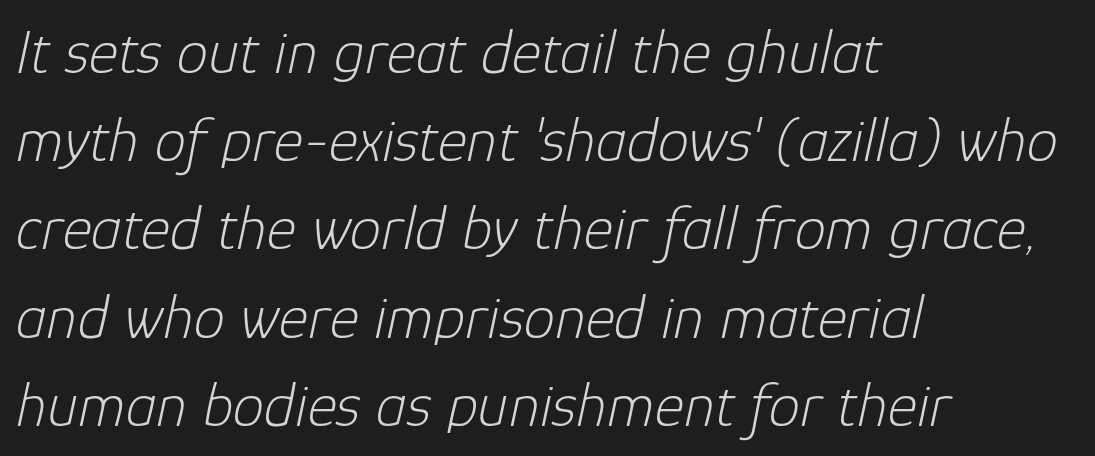
Note the varied advance widths — an 'i' is clearly narrower than an 'm'. Notice how descenders clear the ascenders below comfortably — that's standard leading. Check the space under the baseline: it is left empty. This sample uses an oblique cut, with every glyph tilted off the vertical. The rendering keeps characters at their native spacing.
